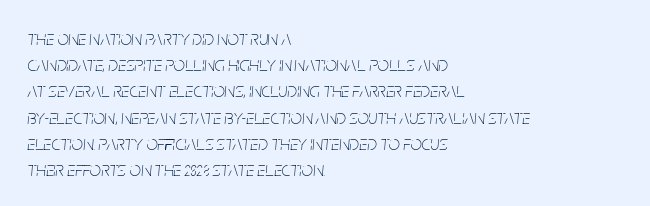
The image shows 20 px text type, italic (leaning right); set left-aligned, normal line spacing (1.31x), normal letter spacing, not underlined.
